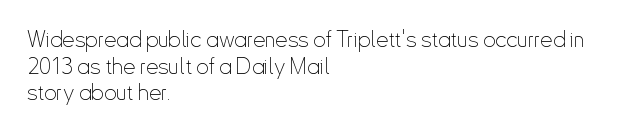
The face used here is rendered with its standard letterfit. The rag falls on the right side of this text block. The typeface has the unassuming heft of standard copy or less. Italic: no, the glyphs are upright roman.
